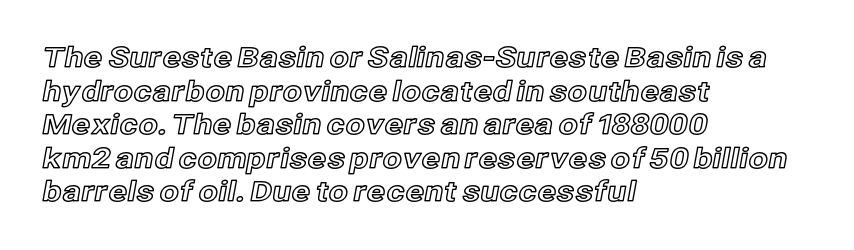
{"width": "normal", "x_height": "medium", "monospaced": "no", "underline": "no", "align": "left", "line_spacing_ratio": 1.2, "letter_spacing": "normal", "letter_spacing_em": 0.0, "glyph_px": 28}
